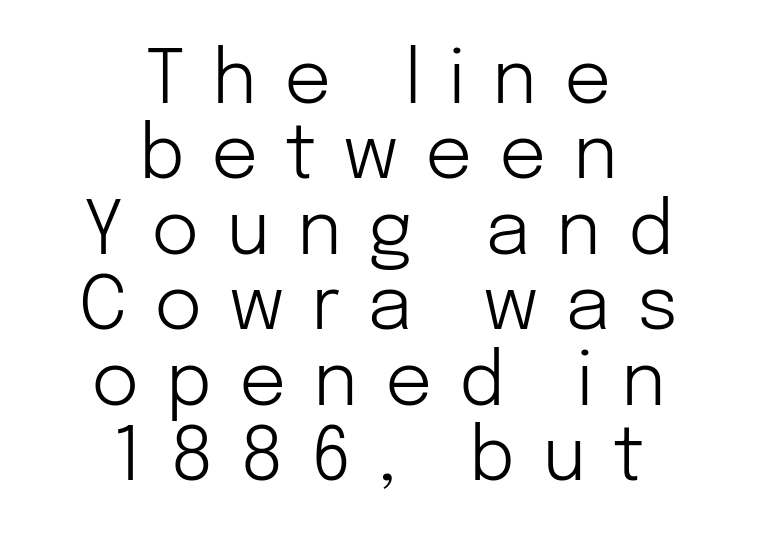
Q: Is the text bold? A: No.
Q: Is the text italic (slanted)? A: No, it is upright.
Q: Is the typeface a serif or a sans-serif typeface? A: Sans-serif.
Q: Is the text underlined? A: No.
Q: How is the paragraph aligned? A: Centered.
Q: Is the spacing between letters normal or unusually wide? A: Unusually wide.
Q: Is the spacing between lines tight, normal or loose? A: Tight.
Q: Width (condensed, normal, or wide)? A: Normal.
Q: Stroke contrast? A: Low.
Q: x-height? A: Medium.
Q: Monospaced? A: No.
